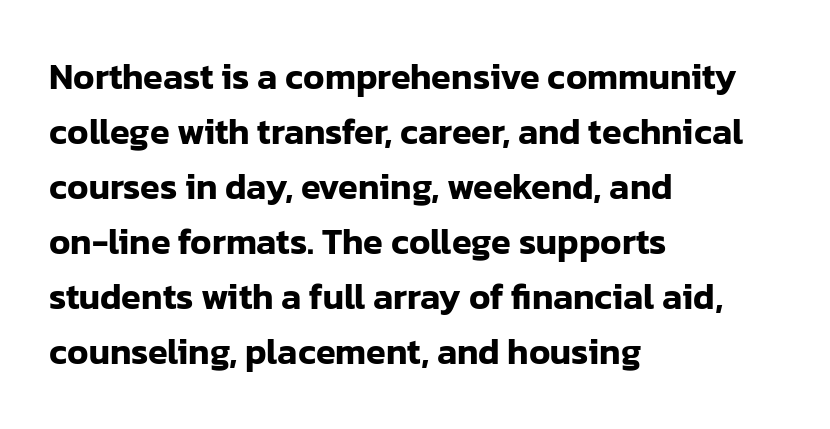
Looks like regular typesetting: each glyph gets only the width it needs. Compared with a centered layout, this one pins lines to the left instead. The gaps between neighbouring characters are ordinary and unremarkable. When letters stand straight like this, we call the style roman or upright. Plain, unruled lines of type.
